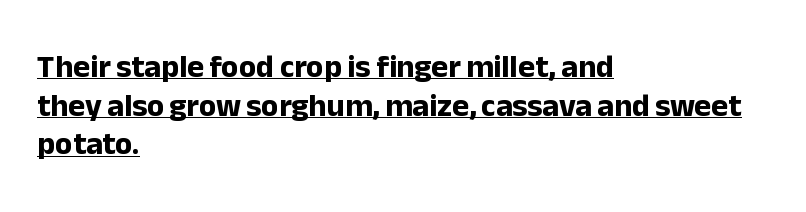
Q: Is the text bold? A: Yes.
Q: Is the text italic (slanted)? A: No, it is upright.
Q: Is the typeface a serif or a sans-serif typeface? A: Sans-serif.
Q: Is the text underlined? A: Yes.
Q: How is the paragraph aligned? A: Left-aligned.
Q: Is the spacing between letters normal or unusually wide? A: Normal.
Q: Width (condensed, normal, or wide)? A: Normal.
Q: Stroke contrast? A: Low.
Q: x-height? A: Medium.
Q: Monospaced? A: No.
